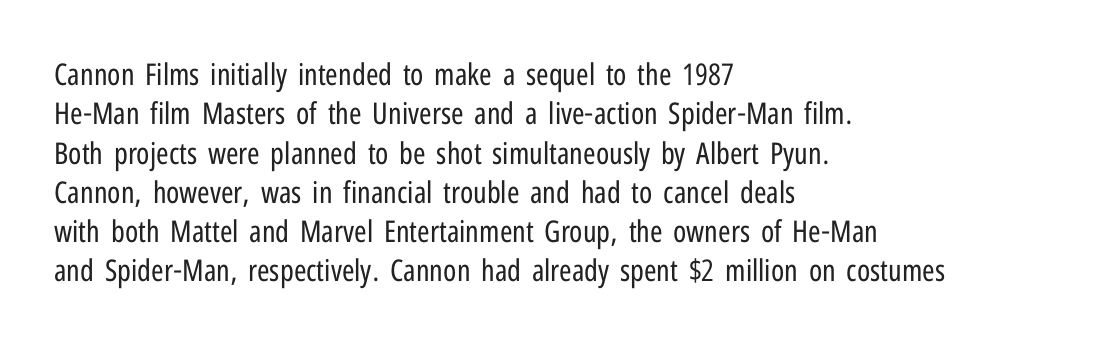
{"serif": "no", "italic": "no", "bold": "no", "weight": "regular", "width": "condensed", "stroke_contrast": "low", "x_height": "medium", "monospaced": "no", "underline": "no", "align": "left", "line_spacing": "normal", "line_spacing_ratio": 1.31, "letter_spacing": "normal", "letter_spacing_em": 0.0, "glyph_px": 30}
